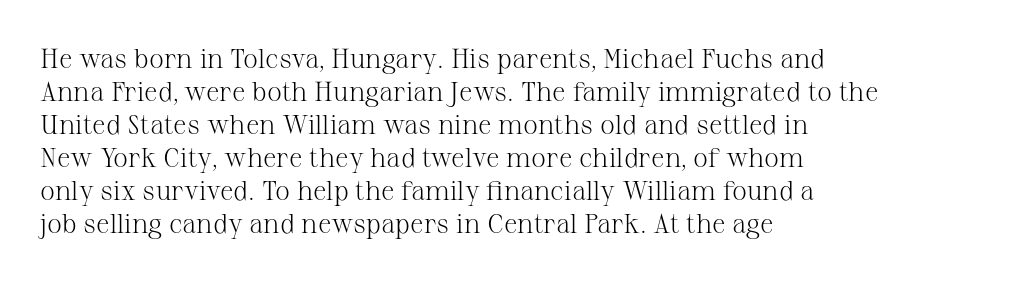
{"italic": "no", "bold": "no", "underline": "no", "align": "left", "line_spacing_ratio": 1.22, "letter_spacing": "normal", "letter_spacing_em": 0.0, "glyph_px": 27}
